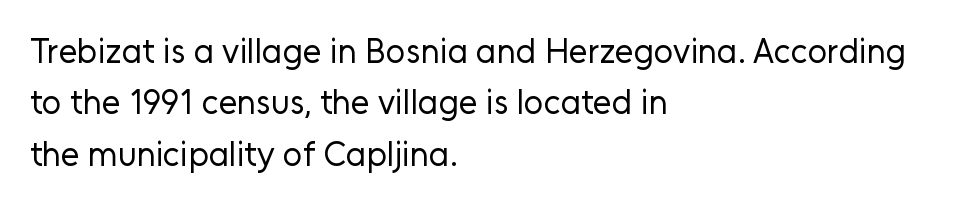
{"serif": "no", "italic": "no", "bold": "no", "weight": "regular", "width": "normal", "stroke_contrast": "low", "x_height": "medium", "monospaced": "no", "underline": "no", "align": "left", "line_spacing": "normal", "line_spacing_ratio": 1.51, "letter_spacing": "normal", "letter_spacing_em": 0.0, "glyph_px": 34}
